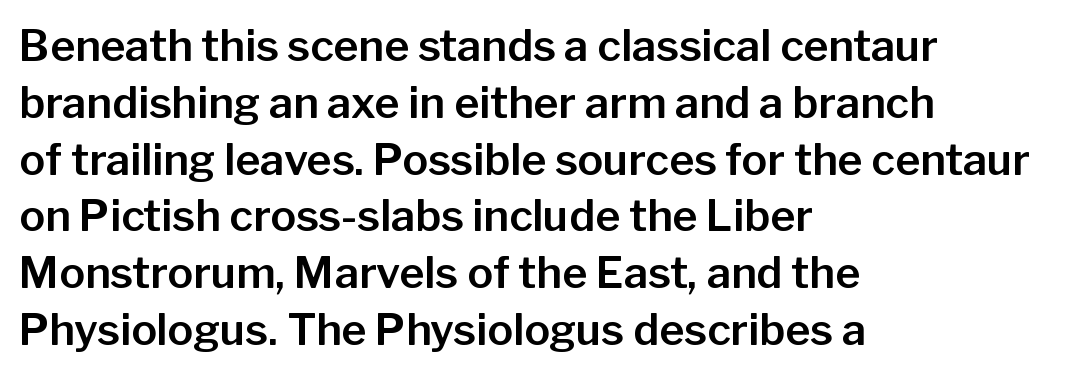
The image shows 43 px sans-serif type, upright; set left-aligned, normal line spacing (1.32x), normal letter spacing, not underlined; low stroke contrast and a medium x-height.
